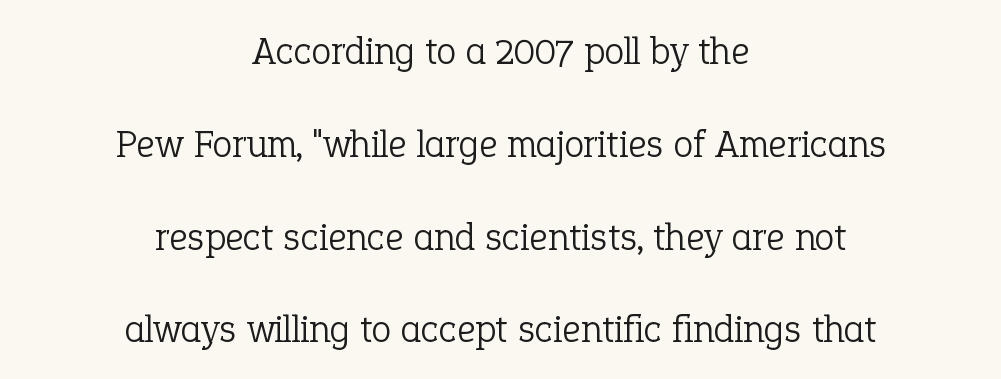
Successive baselines arrive slowly, with a big drop between each. In terms of posture, this sample is upright. Inter-character spacing is left at the font's built-in metrics. Each stroke keeps to a modest, everyday thickness or less.
